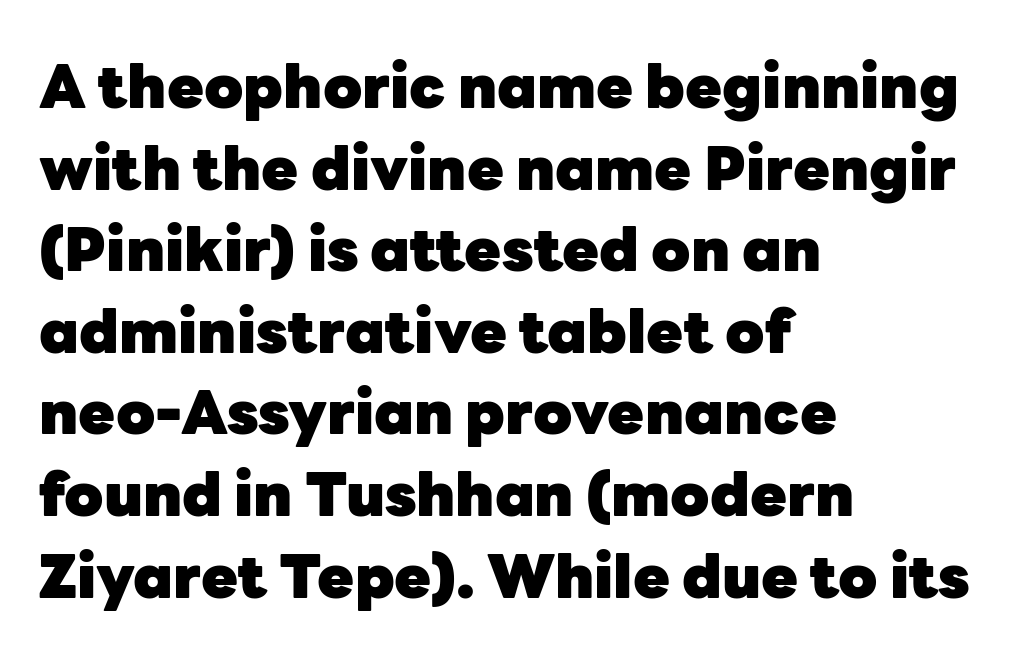
Q: Is the text bold? A: Yes.
Q: Is the text italic (slanted)? A: No, it is upright.
Q: Is the typeface a serif or a sans-serif typeface? A: Sans-serif.
Q: Is the text underlined? A: No.
Q: How is the paragraph aligned? A: Left-aligned.
Q: Is the spacing between letters normal or unusually wide? A: Normal.
Q: Is the spacing between lines tight, normal or loose? A: Normal.
Q: Width (condensed, normal, or wide)? A: Normal.
Q: Stroke contrast? A: Low.
Q: x-height? A: Medium.
Q: Monospaced? A: No.
